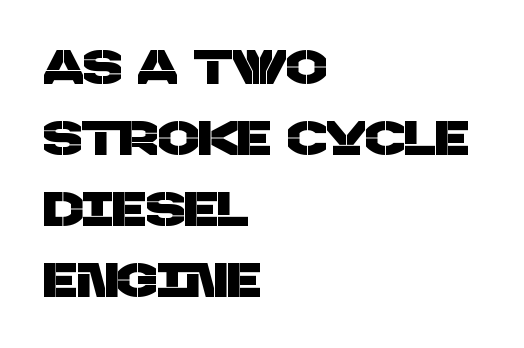
Q: Is the typeface a serif or a sans-serif typeface? A: Sans-serif.
Q: Is the text underlined? A: No.
Q: How is the paragraph aligned? A: Left-aligned.
Q: Is the spacing between letters normal or unusually wide? A: Normal.
Q: Is the spacing between lines tight, normal or loose? A: Normal.
Q: Width (condensed, normal, or wide)? A: Normal.
Q: Stroke contrast? A: Low.
Q: x-height? A: Large.
Q: Monospaced? A: No.
